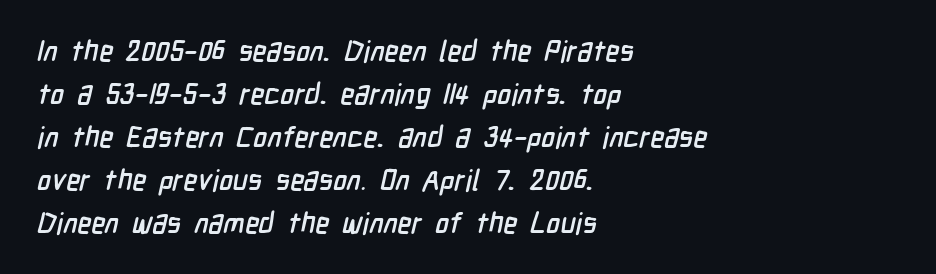
The line-height multiplier appears to be the usual default. Honestly, there is no underline to notice here at all. Look at the bottom of the vertical strokes: they stop flat, with no serifs. Each letter keeps its own natural width here, so spacing adapts to shape.
